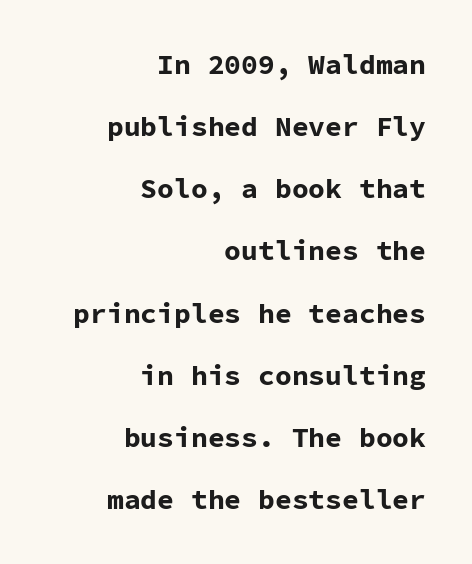
Q: Is the text bold? A: Yes.
Q: Is the text italic (slanted)? A: No, it is upright.
Q: Is the typeface a serif or a sans-serif typeface? A: Sans-serif.
Q: Is the text underlined? A: No.
Q: How is the paragraph aligned? A: Right-aligned.
Q: Is the spacing between letters normal or unusually wide? A: Normal.
Q: Is the spacing between lines tight, normal or loose? A: Loose.
Q: Width (condensed, normal, or wide)? A: Normal.
Q: Stroke contrast? A: Low.
Q: x-height? A: Medium.
Q: Monospaced? A: Yes.
